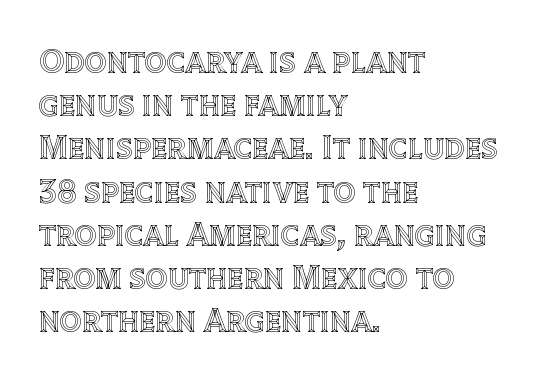
Q: Is the text italic (slanted)? A: No, it is upright.
Q: Is the text underlined? A: No.
Q: How is the paragraph aligned? A: Left-aligned.
Q: Is the spacing between letters normal or unusually wide? A: Normal.
Q: Is the spacing between lines tight, normal or loose? A: Normal.
Q: Width (condensed, normal, or wide)? A: Normal.
Q: x-height? A: Large.
Q: Monospaced? A: No.
